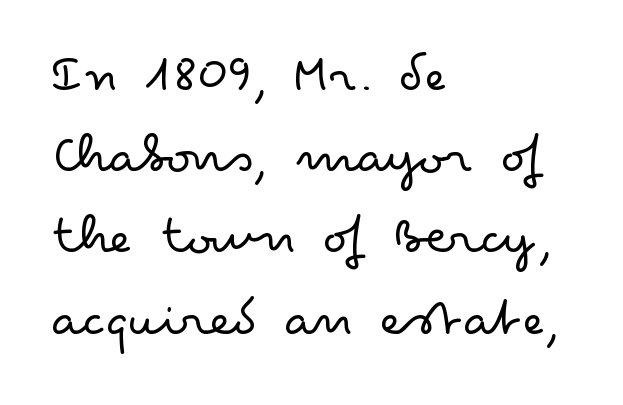
Q: Is the text bold? A: No.
Q: Is the text italic (slanted)? A: No, it is upright.
Q: Is the typeface a serif or a sans-serif typeface? A: Sans-serif.
Q: Is the text underlined? A: No.
Q: How is the paragraph aligned? A: Left-aligned.
Q: Is the spacing between letters normal or unusually wide? A: Normal.
Q: Is the spacing between lines tight, normal or loose? A: Normal.
Q: Width (condensed, normal, or wide)? A: Wide.
Q: Stroke contrast? A: Low.
Q: x-height? A: Small.
Q: Monospaced? A: No.
